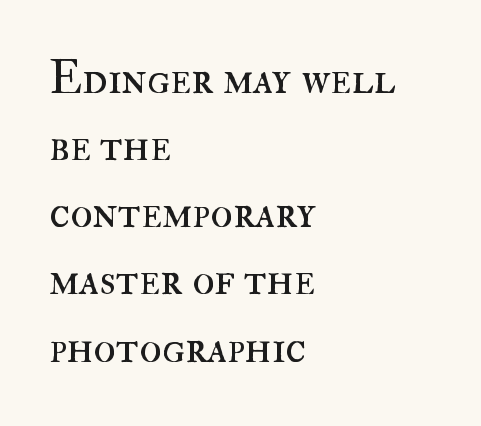
{"italic": "no", "bold": "no", "weight": "regular", "width": "normal", "stroke_contrast": "high", "x_height": "small", "monospaced": "no", "underline": "no", "align": "left", "line_spacing": "normal", "line_spacing_ratio": 1.46, "letter_spacing": "normal", "letter_spacing_em": 0.0, "glyph_px": 46}
